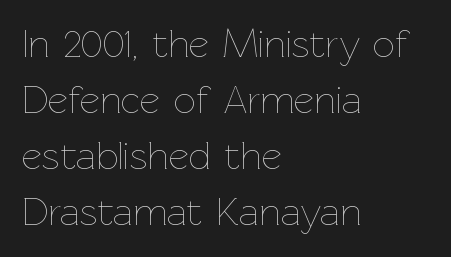
The image shows 39 px thin type, upright; set left-aligned, normal line spacing (1.44x), normal letter spacing, not underlined; low stroke contrast and a medium x-height.
